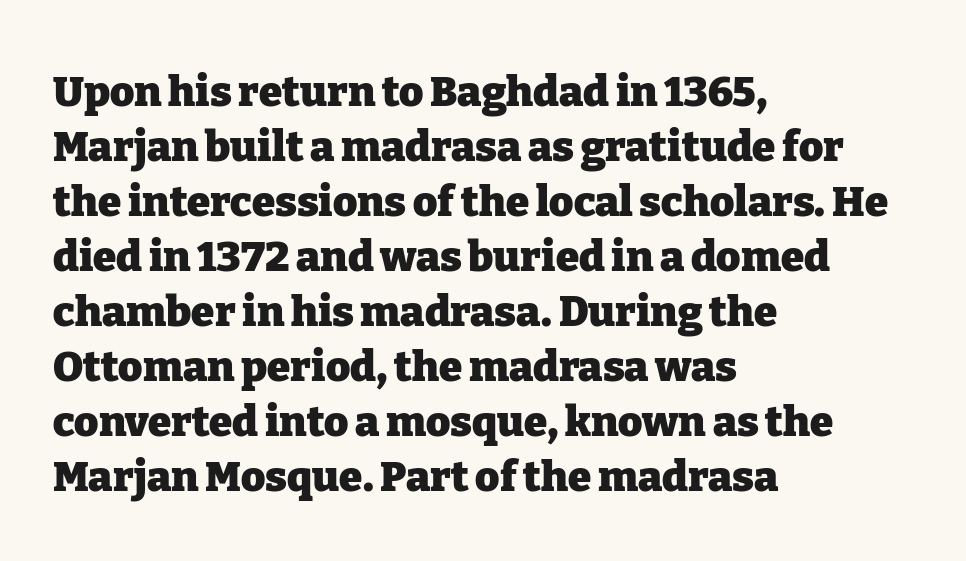
{"serif": "yes", "italic": "no", "bold": "yes", "weight": "heavy", "width": "normal", "stroke_contrast": "low", "x_height": "medium", "monospaced": "no", "underline": "no", "align": "left", "line_spacing": "normal", "line_spacing_ratio": 1.31, "letter_spacing": "normal", "letter_spacing_em": 0.0, "glyph_px": 42}
